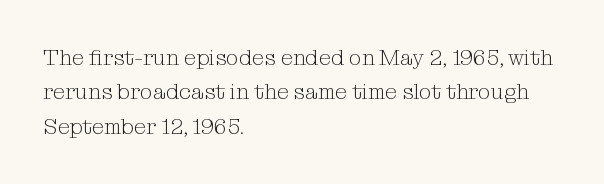
Q: Is the text bold? A: No.
Q: Is the text italic (slanted)? A: No, it is upright.
Q: Is the text underlined? A: No.
Q: How is the paragraph aligned? A: Left-aligned.
Q: Is the spacing between letters normal or unusually wide? A: Normal.
Q: Is the spacing between lines tight, normal or loose? A: Normal.
